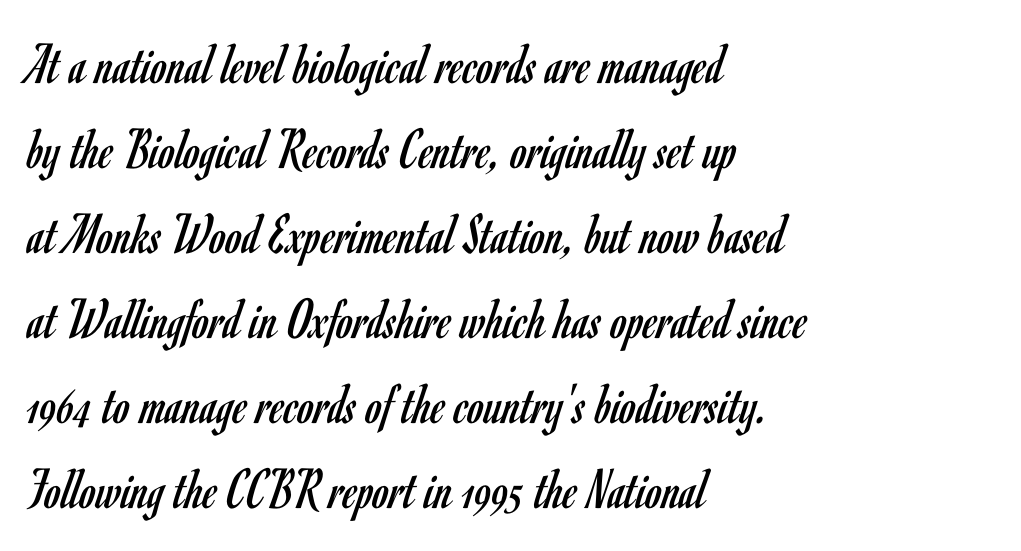
Q: Is the text bold? A: No.
Q: Is the text italic (slanted)? A: Yes.
Q: Is the typeface a serif or a sans-serif typeface? A: Sans-serif.
Q: Is the text underlined? A: No.
Q: How is the paragraph aligned? A: Left-aligned.
Q: Is the spacing between letters normal or unusually wide? A: Normal.
Q: Is the spacing between lines tight, normal or loose? A: Normal.
Q: Width (condensed, normal, or wide)? A: Condensed.
Q: Stroke contrast? A: Low.
Q: x-height? A: Small.
Q: Monospaced? A: No.
